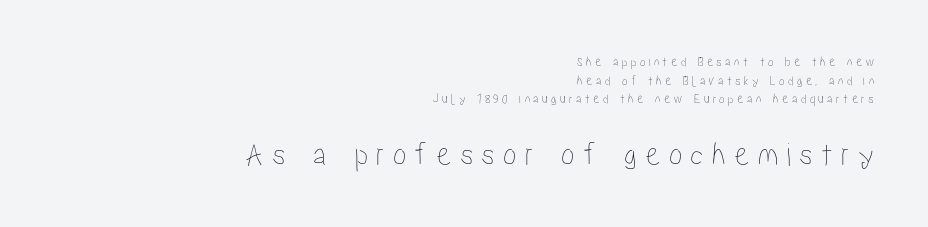
{"italic": "no", "width": "condensed", "stroke_contrast": "low", "x_height": "medium", "monospaced": "no", "underline": "no", "align": "right", "line_spacing": "normal", "line_spacing_ratio": 1.33, "letter_spacing": "wide", "letter_spacing_em": 0.24, "larger_block": "second", "size_ratio": 2.43, "glyph_px": 34}
